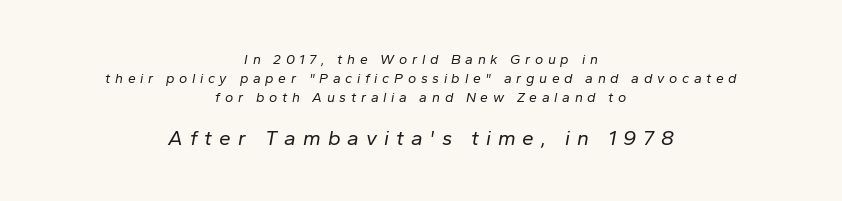
Honestly, the letter spacing is so wide it's the main thing you notice. Unbolded letterforms with no extra heft. Is there much room between lines? A standard amount, neither cramped nor airy. The emphasis by scale lands on block number two, below. A bare baseline throughout the passage. The compositor balanced each line on the midline.
